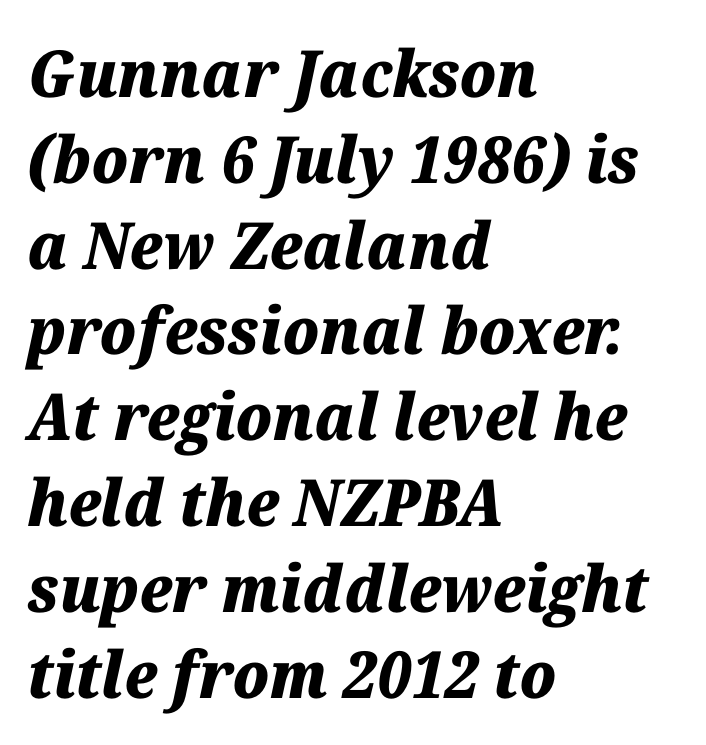
Q: Is the text bold? A: Yes.
Q: Is the text italic (slanted)? A: Yes, it leans right by about 12 degrees.
Q: Is the text underlined? A: No.
Q: How is the paragraph aligned? A: Left-aligned.
Q: Is the spacing between letters normal or unusually wide? A: Normal.
Q: Is the spacing between lines tight, normal or loose? A: Normal.
Q: Width (condensed, normal, or wide)? A: Normal.
Q: Stroke contrast? A: Medium.
Q: x-height? A: Medium.
Q: Monospaced? A: No.
